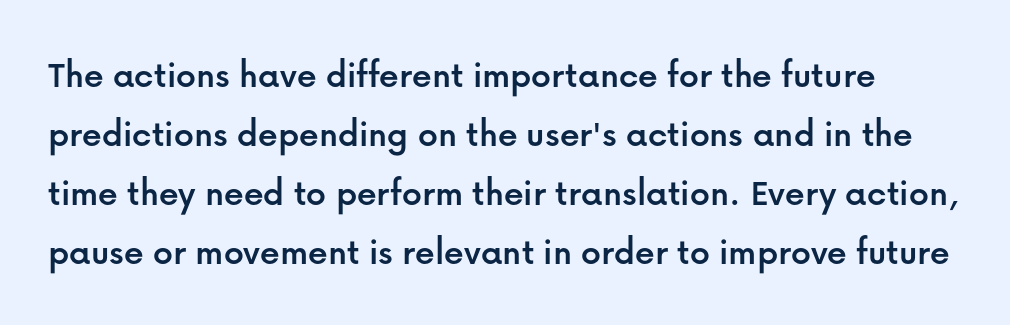
The typography opts for an upright posture over an oblique one. There is no visible air inserted between adjacent glyphs. The text was rendered using a sans face with plain stroke endings. Each letter keeps its own natural width here, so spacing adapts to shape.
